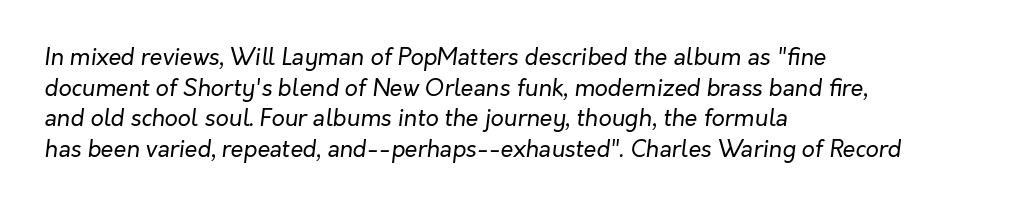
Alignment: flush left. Weight: not bold — regular or lighter. The face used here is rendered with its standard letterfit. Does the lettering tilt? It does — this is italic. The rendering uses a moderate line-height, typical for paragraphs.
